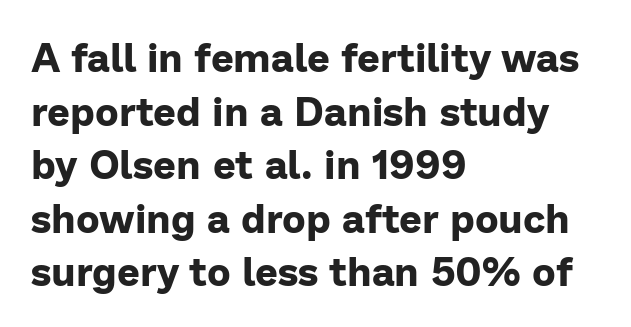
Q: Is the text bold? A: Yes.
Q: Is the text italic (slanted)? A: No, it is upright.
Q: Is the typeface a serif or a sans-serif typeface? A: Sans-serif.
Q: Is the text underlined? A: No.
Q: How is the paragraph aligned? A: Left-aligned.
Q: Is the spacing between letters normal or unusually wide? A: Normal.
Q: Is the spacing between lines tight, normal or loose? A: Normal.
Q: Width (condensed, normal, or wide)? A: Normal.
Q: Stroke contrast? A: Low.
Q: x-height? A: Medium.
Q: Monospaced? A: No.
